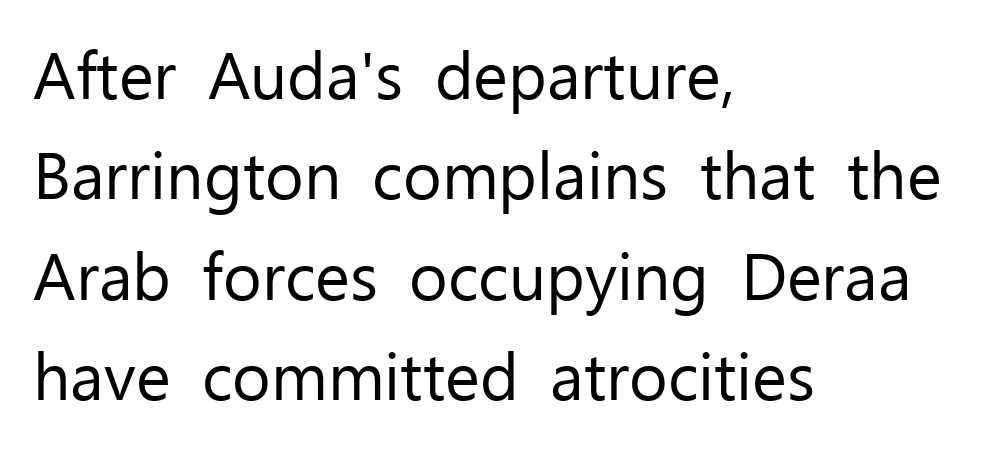
The image shows 66 px regular-weight sans-serif type, upright; set left-aligned, normal line spacing (1.52x), normal letter spacing, not underlined; low stroke contrast and a medium x-height.
